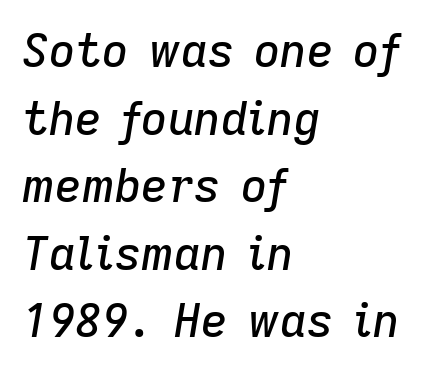
{"italic": "yes", "lean": "right", "slant_degrees": 9, "width": "normal", "stroke_contrast": "low", "x_height": "medium", "monospaced": "no", "underline": "no", "align": "left", "line_spacing": "normal", "line_spacing_ratio": 1.47, "letter_spacing": "normal", "letter_spacing_em": 0.0, "glyph_px": 46}
